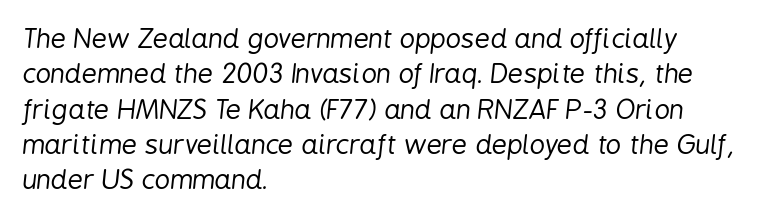
Q: Is the text bold? A: No.
Q: Is the text italic (slanted)? A: Yes, it leans right by about 6 degrees.
Q: Is the text underlined? A: No.
Q: How is the paragraph aligned? A: Left-aligned.
Q: Is the spacing between letters normal or unusually wide? A: Normal.
Q: Is the spacing between lines tight, normal or loose? A: Normal.
